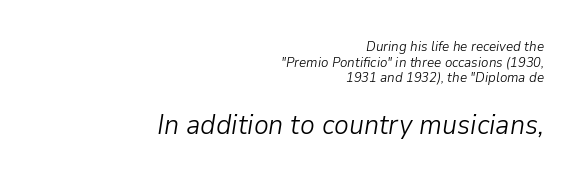
The image shows 28 px light type, italic (leaning right); set right-aligned, tight line spacing (1.11x), normal letter spacing, not underlined; the second (bottom) block is 2.0x larger; low stroke contrast and a medium x-height.
